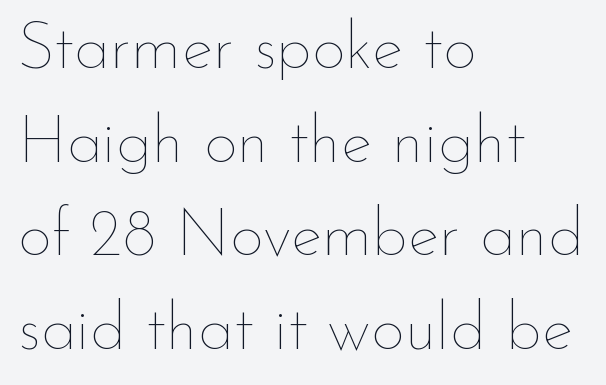
Q: Is the text bold? A: No.
Q: Is the text italic (slanted)? A: No, it is upright.
Q: Is the text underlined? A: No.
Q: How is the paragraph aligned? A: Left-aligned.
Q: Is the spacing between letters normal or unusually wide? A: Normal.
Q: Is the spacing between lines tight, normal or loose? A: Normal.
Q: Width (condensed, normal, or wide)? A: Normal.
Q: Stroke contrast? A: Low.
Q: x-height? A: Small.
Q: Monospaced? A: No.
